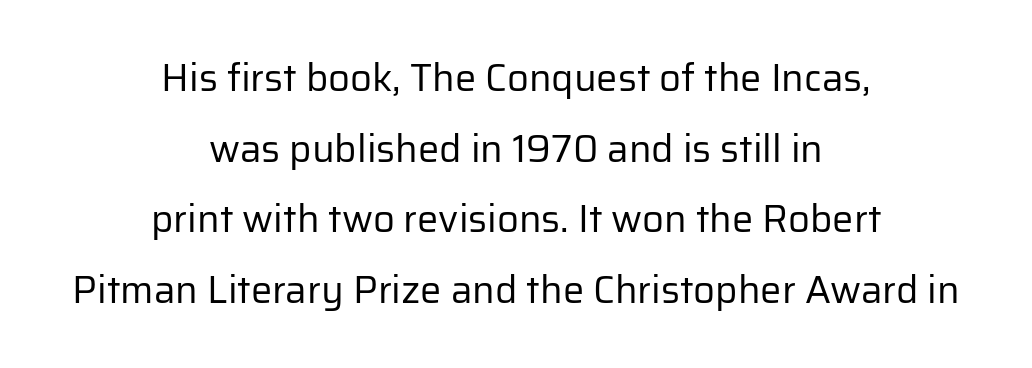
Q: Is the text bold? A: No.
Q: Is the text italic (slanted)? A: No, it is upright.
Q: Is the typeface a serif or a sans-serif typeface? A: Sans-serif.
Q: Is the text underlined? A: No.
Q: How is the paragraph aligned? A: Centered.
Q: Is the spacing between letters normal or unusually wide? A: Normal.
Q: Width (condensed, normal, or wide)? A: Normal.
Q: Stroke contrast? A: Low.
Q: x-height? A: Medium.
Q: Monospaced? A: No.
